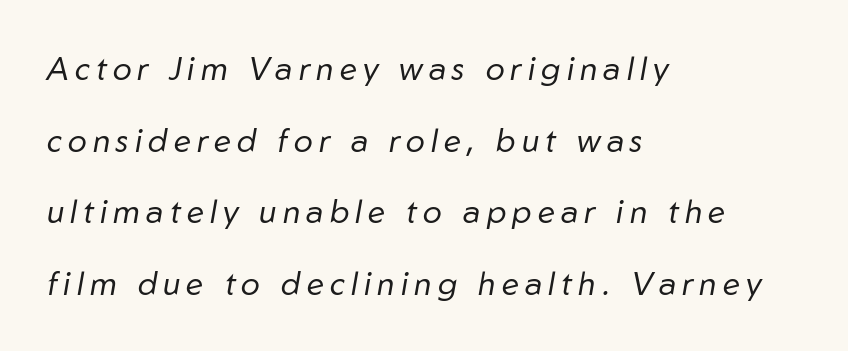
The image shows 32 px regular-weight type, italic (leaning right); set left-aligned, loose line spacing (2.24x), not underlined; low stroke contrast and a medium x-height.
